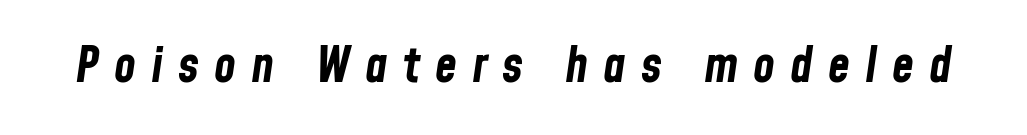
Q: Is the text bold? A: Yes.
Q: Is the text italic (slanted)? A: Yes, it leans right by about 8 degrees.
Q: Is the text underlined? A: No.
Q: Is the spacing between letters normal or unusually wide? A: Unusually wide.
Q: Width (condensed, normal, or wide)? A: Condensed.
Q: Stroke contrast? A: Low.
Q: x-height? A: Medium.
Q: Monospaced? A: No.
